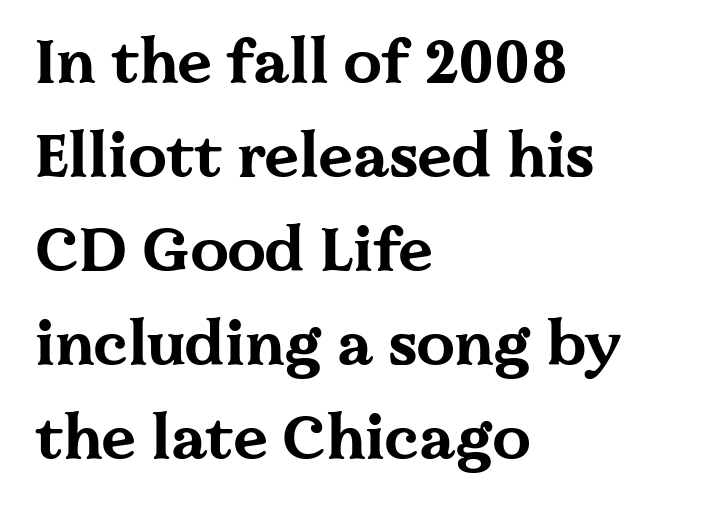
The foot of each line stays bare and open. The designer left line spacing at the default. Compared with a centered layout, this one pins lines to the left instead. Is this a fixed-width face? No — the glyphs have proportional, varying widths.
